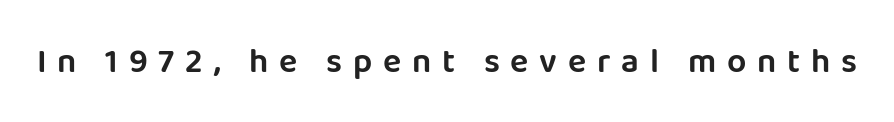
The image shows 34 px sans-serif type, upright; set unusually wide letter spacing (+0.32 em), not underlined; low stroke contrast and a large x-height.
